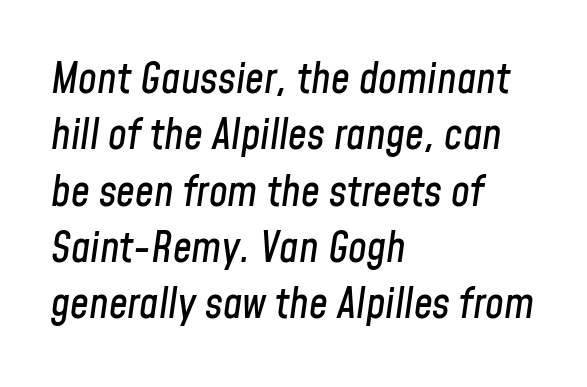
{"italic": "yes", "lean": "right", "slant_degrees": 8, "width": "condensed", "stroke_contrast": "low", "x_height": "medium", "monospaced": "no", "underline": "no", "align": "left", "line_spacing": "normal", "line_spacing_ratio": 1.34, "letter_spacing": "normal", "letter_spacing_em": 0.0, "glyph_px": 42}
